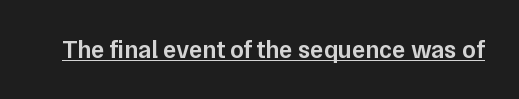
The letters sit at their default tracking, neither squeezed nor spread. On the weight axis this lands at semibold, roughly 600. Somebody hit Ctrl+U on this one — the words are underlined. In terms of posture, this sample is upright.
